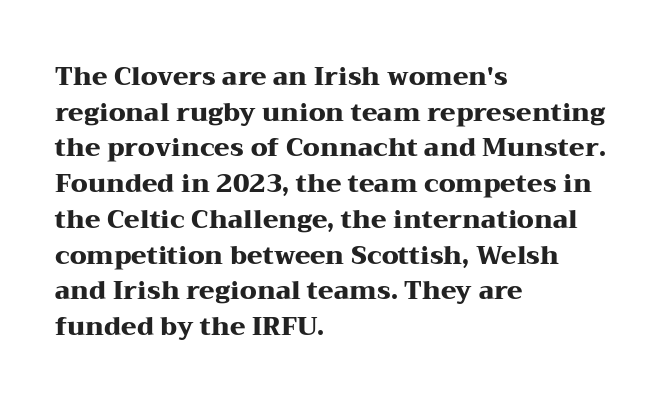
The image shows 25 px bold type, upright; set left-aligned, normal line spacing (1.43x), normal letter spacing, not underlined.
